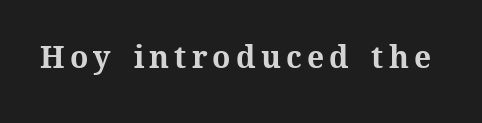
The image shows 30 px bold type, upright; set not underlined; medium stroke contrast and a medium x-height.
